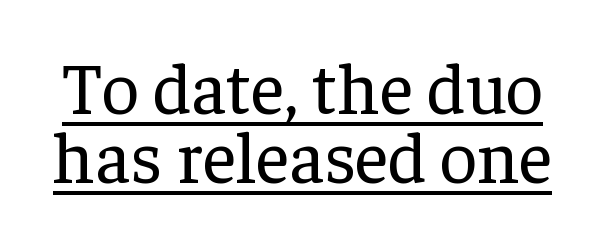
The image shows 73 px regular-weight serif type, upright; set tight line spacing (0.95x), normal letter spacing, underlined; low stroke contrast and a medium x-height.
